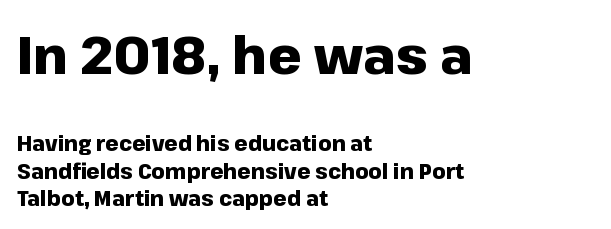
The gaps between neighbouring characters are ordinary and unremarkable. The lines in this sample share a left origin and differ only in where they stop. Here the designer chose a conventional face with non-uniform glyph widths. Evenly set lines give the paragraph a standard silhouette.
